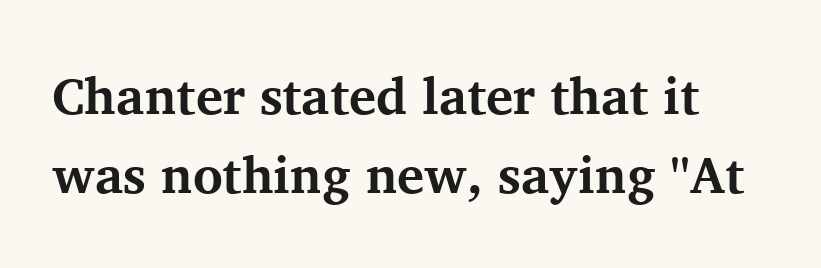
{"serif": "yes", "italic": "no", "bold": "yes", "weight": "bold", "width": "normal", "stroke_contrast": "medium", "x_height": "medium", "monospaced": "no", "underline": "no", "line_spacing": "normal", "line_spacing_ratio": 1.54, "letter_spacing": "normal", "letter_spacing_em": 0.0, "glyph_px": 51}
